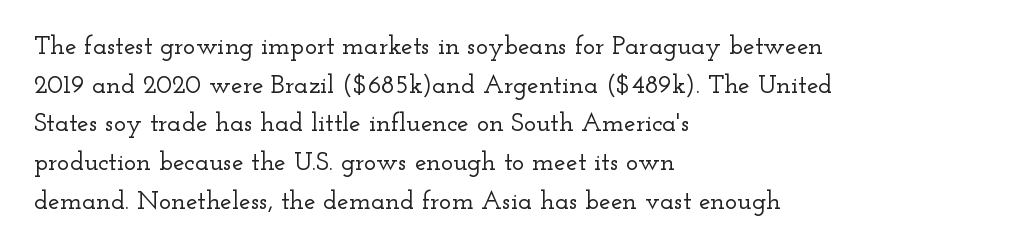
The image shows 26 px text type, upright; set left-aligned, normal line spacing (1.49x), normal letter spacing, not underlined.
